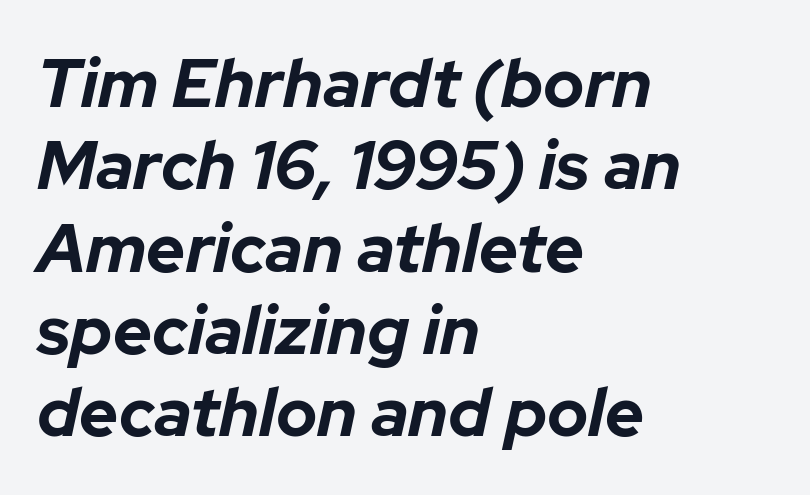
{"italic": "yes", "lean": "right", "slant_degrees": 12, "bold": "yes", "weight": "bold", "width": "normal", "stroke_contrast": "low", "x_height": "medium", "monospaced": "no", "underline": "no", "align": "left", "line_spacing_ratio": 1.21, "letter_spacing": "normal", "letter_spacing_em": 0.0, "glyph_px": 68}
